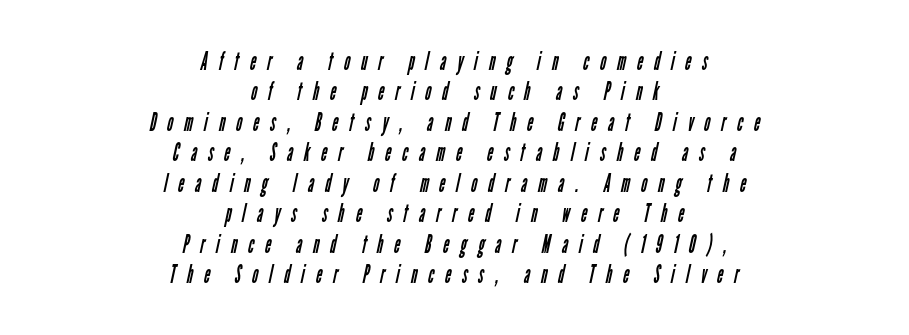
The image shows 26 px text type; set centered, line spacing 1.17x, unusually wide letter spacing (+0.43 em), not underlined.
